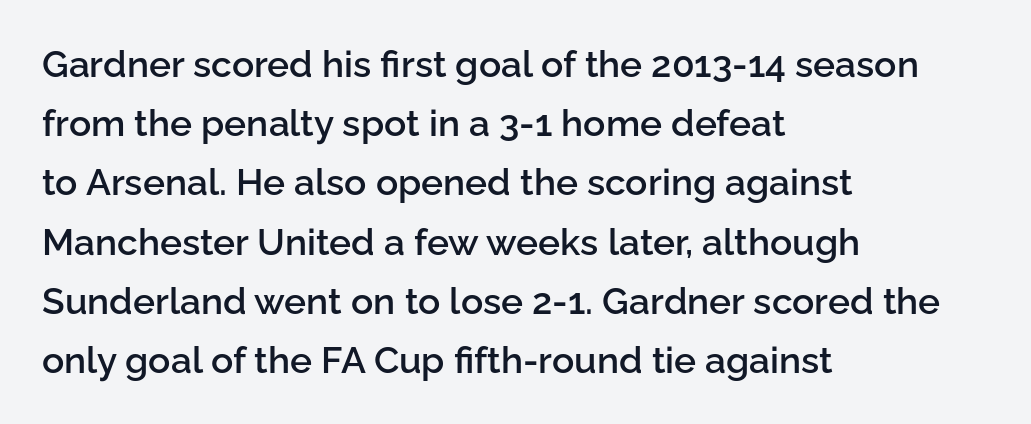
Underline: absent. The space between consecutive lines is moderate. A student would call this left alignment; a typographer would say flush left, rag right. Stroke terminals: plain, sans-serif.
